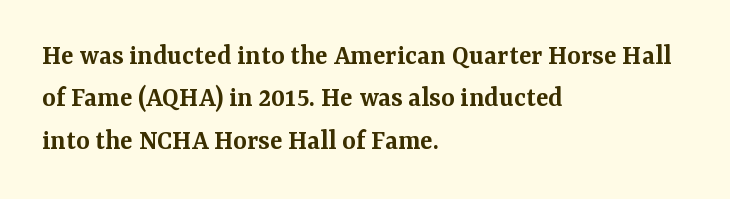
Q: Is the text bold? A: Semi-bold.
Q: Is the text italic (slanted)? A: No, it is upright.
Q: Is the typeface a serif or a sans-serif typeface? A: Serif.
Q: Is the text underlined? A: No.
Q: How is the paragraph aligned? A: Left-aligned.
Q: Is the spacing between letters normal or unusually wide? A: Normal.
Q: Is the spacing between lines tight, normal or loose? A: Normal.
Q: Width (condensed, normal, or wide)? A: Normal.
Q: Stroke contrast? A: Medium.
Q: x-height? A: Medium.
Q: Monospaced? A: No.
